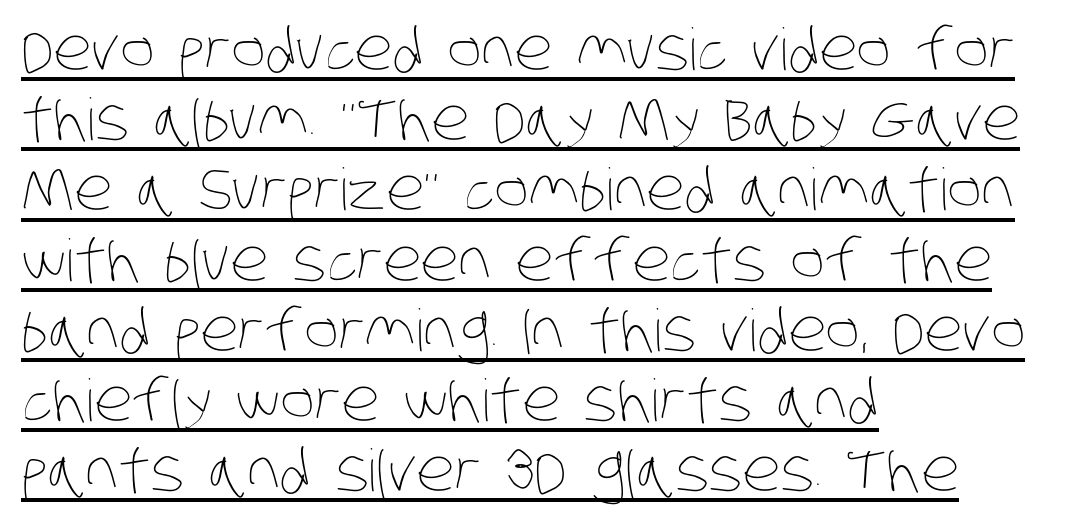
{"bold": "no", "weight": "thin", "width": "condensed", "stroke_contrast": "low", "x_height": "large", "monospaced": "no", "underline": "yes", "align": "left", "line_spacing_ratio": 1.21, "letter_spacing": "normal", "letter_spacing_em": 0.0, "glyph_px": 58}
